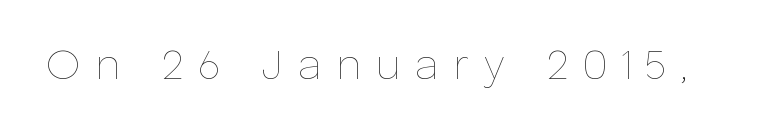
The image shows 43 px thin type, upright; set unusually wide letter spacing (+0.34 em), not underlined; low stroke contrast and a medium x-height.
